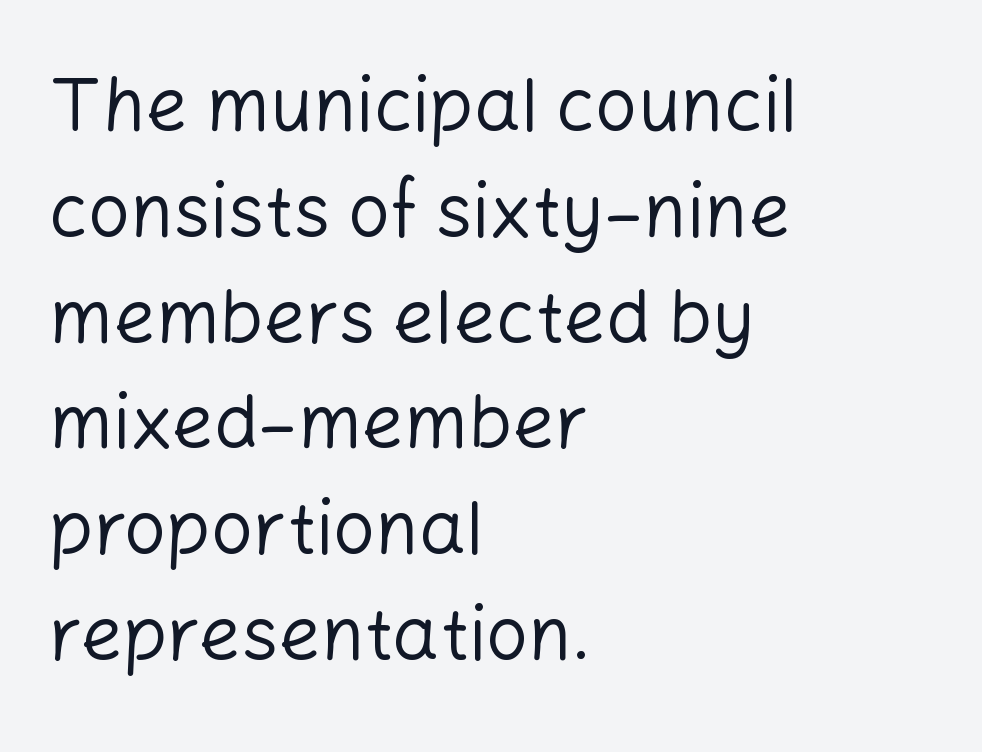
{"serif": "no", "italic": "no", "bold": "no", "weight": "regular", "width": "normal", "stroke_contrast": "low", "x_height": "medium", "monospaced": "no", "underline": "no", "align": "left", "line_spacing": "normal", "line_spacing_ratio": 1.43, "letter_spacing": "normal", "letter_spacing_em": 0.0, "glyph_px": 74}
